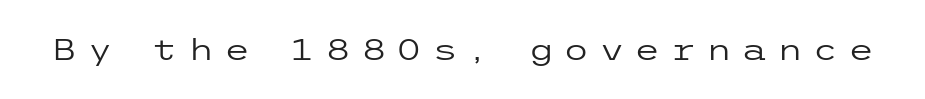
The image shows 30 px regular-weight, wide sans-serif type, upright; set unusually wide letter spacing (+0.31 em), not underlined; low stroke contrast and a medium x-height.
